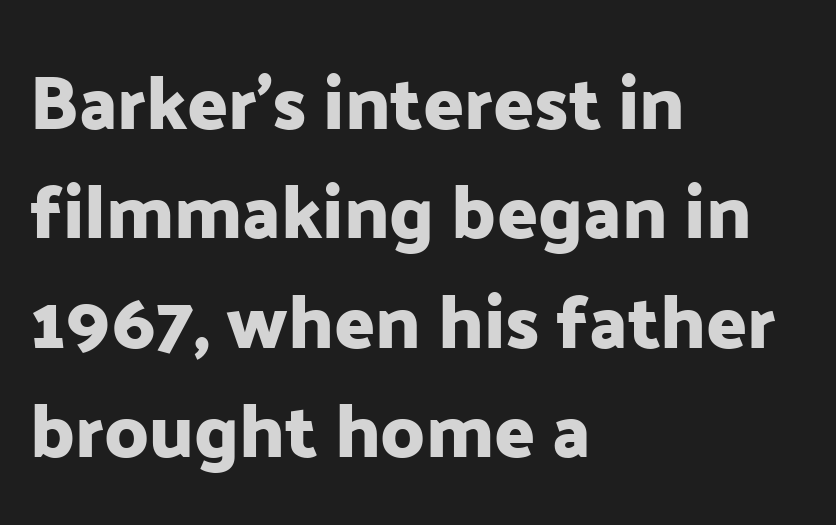
Q: Is the text italic (slanted)? A: No, it is upright.
Q: Is the typeface a serif or a sans-serif typeface? A: Sans-serif.
Q: Is the text underlined? A: No.
Q: How is the paragraph aligned? A: Left-aligned.
Q: Is the spacing between letters normal or unusually wide? A: Normal.
Q: Is the spacing between lines tight, normal or loose? A: Normal.
Q: Width (condensed, normal, or wide)? A: Normal.
Q: Stroke contrast? A: Low.
Q: x-height? A: Medium.
Q: Monospaced? A: No.
